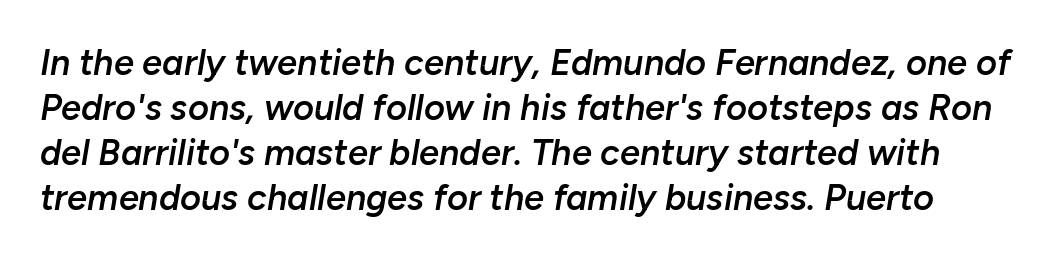
The image shows 36 px semibold type, italic (leaning right); set normal line spacing (1.25x), normal letter spacing, not underlined; low stroke contrast and a medium x-height.
